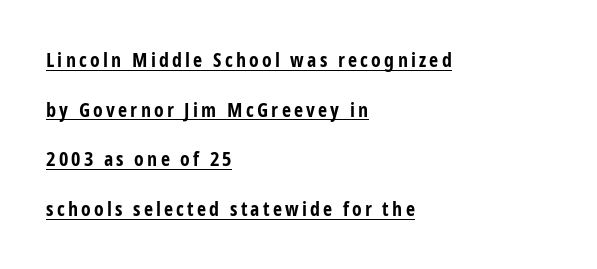
Q: Is the text bold? A: Yes.
Q: Is the text italic (slanted)? A: No, it is upright.
Q: Is the text underlined? A: Yes.
Q: How is the paragraph aligned? A: Left-aligned.
Q: Is the spacing between lines tight, normal or loose? A: Loose.
